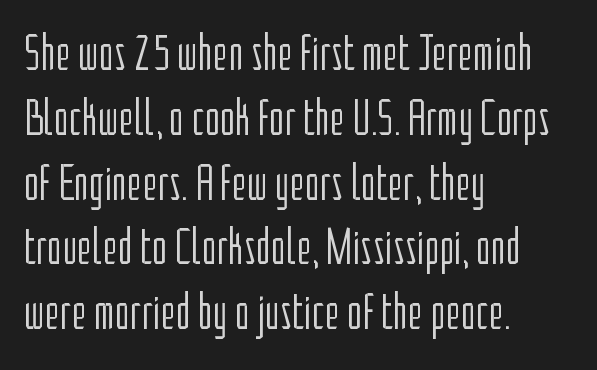
Q: Is the text bold? A: No.
Q: Is the text italic (slanted)? A: No, it is upright.
Q: Is the typeface a serif or a sans-serif typeface? A: Sans-serif.
Q: Is the text underlined? A: No.
Q: How is the paragraph aligned? A: Left-aligned.
Q: Is the spacing between letters normal or unusually wide? A: Normal.
Q: Is the spacing between lines tight, normal or loose? A: Normal.
Q: Width (condensed, normal, or wide)? A: Condensed.
Q: Stroke contrast? A: Low.
Q: x-height? A: Medium.
Q: Monospaced? A: No.
